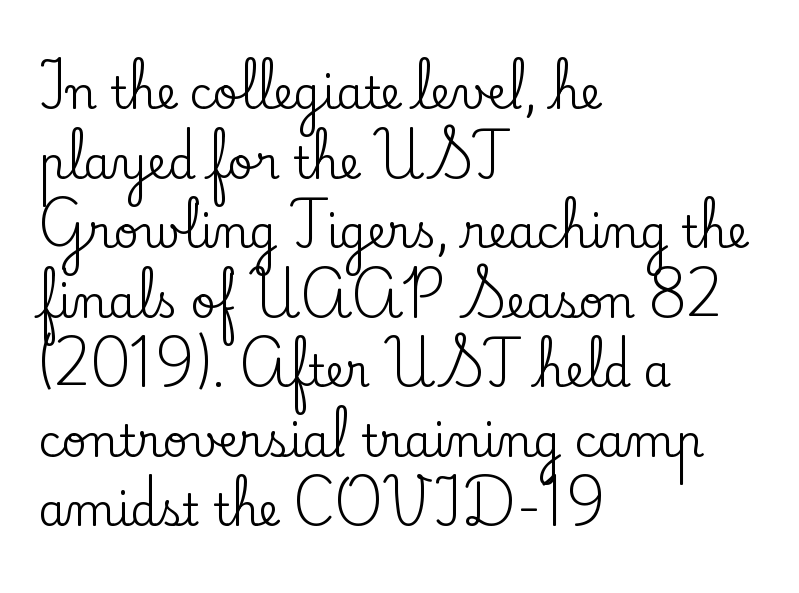
Q: Is the text italic (slanted)? A: No, it is upright.
Q: Is the typeface a serif or a sans-serif typeface? A: Serif.
Q: Is the text underlined? A: No.
Q: How is the paragraph aligned? A: Left-aligned.
Q: Is the spacing between letters normal or unusually wide? A: Normal.
Q: Is the spacing between lines tight, normal or loose? A: Normal.
Q: Width (condensed, normal, or wide)? A: Normal.
Q: Stroke contrast? A: Low.
Q: x-height? A: Small.
Q: Monospaced? A: No.
